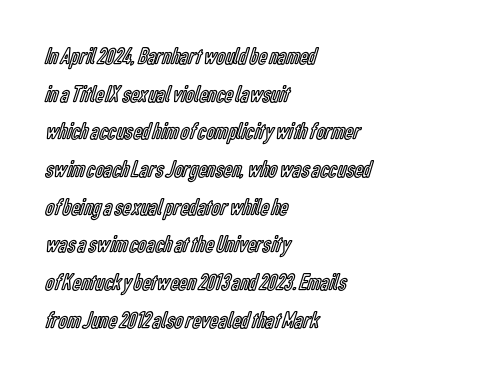
Students, observe: this is what conventionally led text looks like. Horizontally, the lines are justified to the leading edge only. The type is set solid horizontally, with unmodified tracking. The baseline area is clear.
